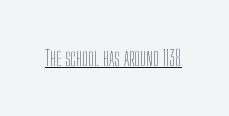
Q: Is the text bold? A: No.
Q: Is the text italic (slanted)? A: No, it is upright.
Q: Is the text underlined? A: Yes.
Q: Is the spacing between letters normal or unusually wide? A: Normal.
